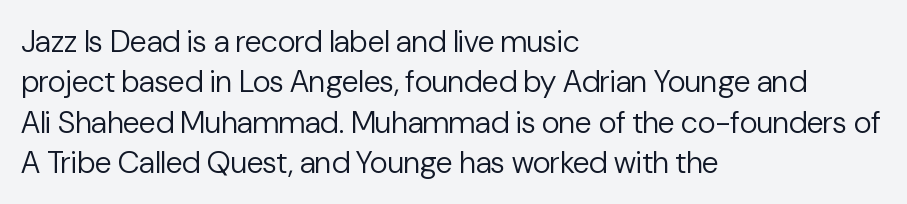
Descender tails drop into unmarked territory. Is the block centered? No — it sits flush against the left margin. You can tell it's not italic because the verticals are truly vertical. Do the characters align in a grid? No, the font is proportional.
